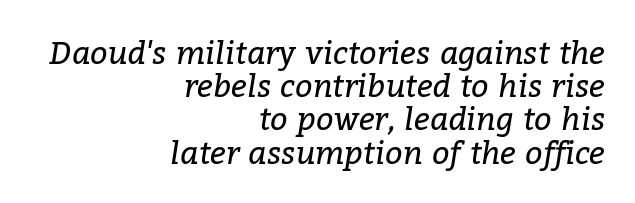
{"serif": "yes", "italic": "yes", "lean": "right", "slant_degrees": 9, "bold": "no", "weight": "regular", "width": "normal", "stroke_contrast": "low", "x_height": "medium", "monospaced": "no", "underline": "no", "align": "right", "line_spacing": "tight", "line_spacing_ratio": 1.07, "letter_spacing": "normal", "letter_spacing_em": 0.0, "glyph_px": 31}
